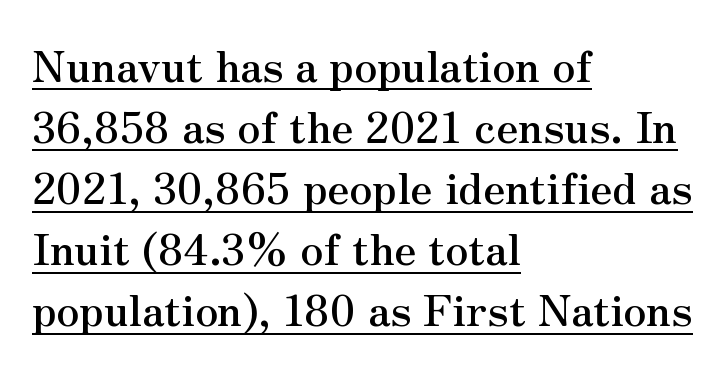
{"serif": "yes", "italic": "no", "width": "normal", "stroke_contrast": "medium", "x_height": "small", "monospaced": "no", "underline": "yes", "align": "left", "line_spacing": "normal", "line_spacing_ratio": 1.42, "letter_spacing": "normal", "letter_spacing_em": 0.0, "glyph_px": 43}
